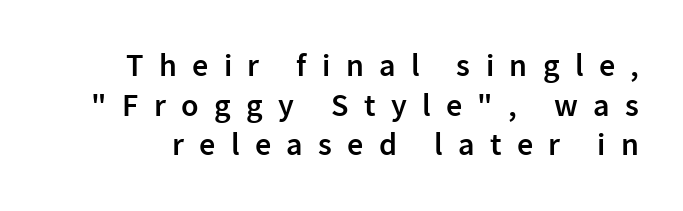
Q: Is the text bold? A: Semi-bold.
Q: Is the text italic (slanted)? A: No, it is upright.
Q: Is the typeface a serif or a sans-serif typeface? A: Sans-serif.
Q: Is the text underlined? A: No.
Q: Is the spacing between letters normal or unusually wide? A: Unusually wide.
Q: Width (condensed, normal, or wide)? A: Normal.
Q: Stroke contrast? A: Low.
Q: x-height? A: Medium.
Q: Monospaced? A: No.
